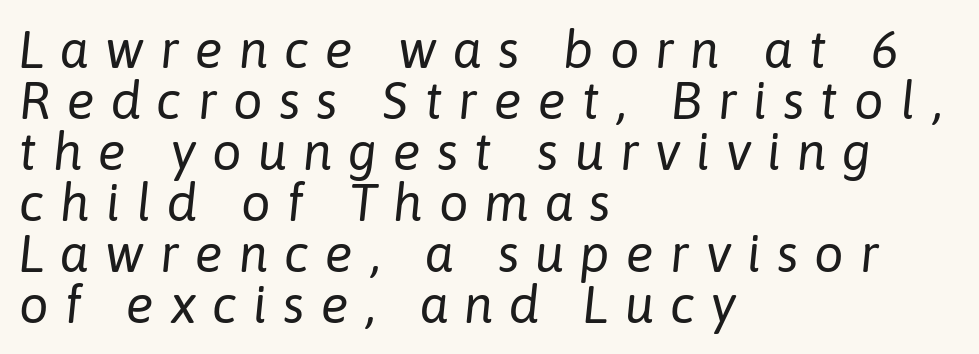
{"italic": "yes", "lean": "right", "slant_degrees": 6, "bold": "no", "weight": "regular", "width": "normal", "stroke_contrast": "low", "x_height": "medium", "monospaced": "no", "underline": "no", "align": "left", "line_spacing": "tight", "line_spacing_ratio": 0.98, "letter_spacing": "wide", "letter_spacing_em": 0.31, "glyph_px": 52}
